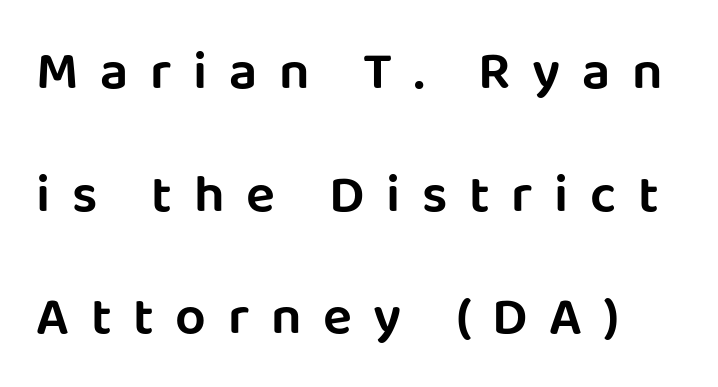
The image shows 54 px sans-serif type, upright; set loose line spacing (2.27x), unusually wide letter spacing (+0.4 em), not underlined; low stroke contrast and a large x-height.
